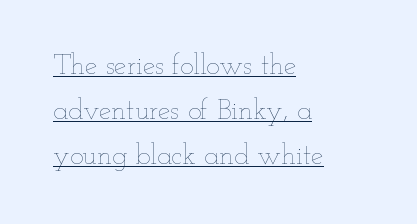
The image shows 28 px thin, wide type, upright; set left-aligned, normal line spacing (1.6x), normal letter spacing, underlined; low stroke contrast and a small x-height.
